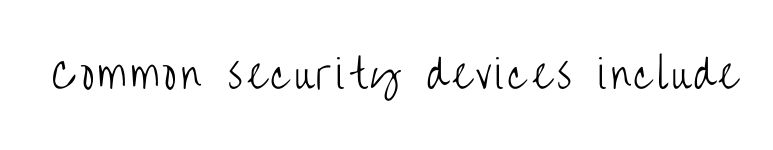
Q: Is the text bold? A: No.
Q: Is the text italic (slanted)? A: No, it is upright.
Q: Is the typeface a serif or a sans-serif typeface? A: Sans-serif.
Q: Is the text underlined? A: No.
Q: Width (condensed, normal, or wide)? A: Condensed.
Q: Stroke contrast? A: Low.
Q: x-height? A: Large.
Q: Monospaced? A: No.
